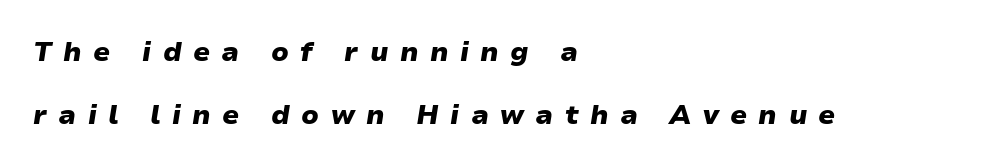
{"italic": "yes", "lean": "right", "slant_degrees": 9, "bold": "yes", "underline": "no", "align": "left", "line_spacing": "loose", "line_spacing_ratio": 2.34, "letter_spacing": "wide", "letter_spacing_em": 0.42, "glyph_px": 27}
